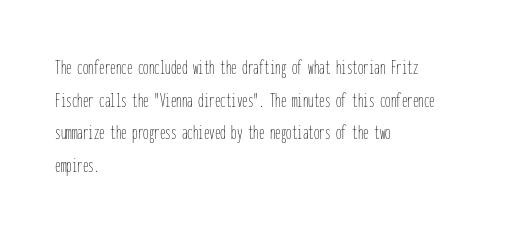
{"italic": "no", "bold": "no", "underline": "no", "align": "left", "line_spacing": "normal", "line_spacing_ratio": 1.48, "letter_spacing": "normal", "letter_spacing_em": 0.0, "glyph_px": 22}
